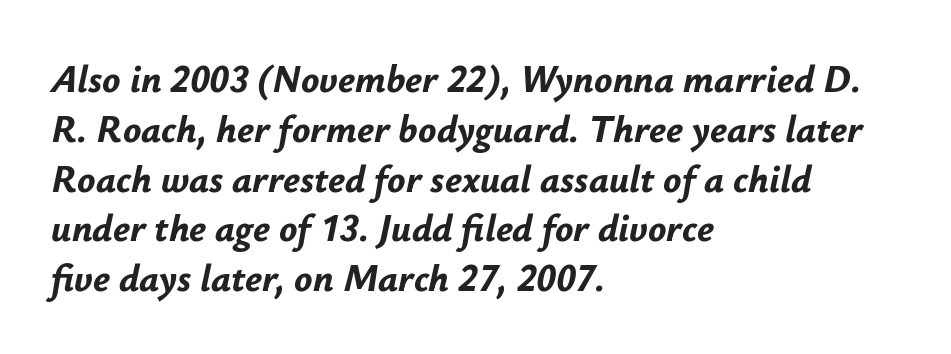
Q: Is the text bold? A: Yes.
Q: Is the text italic (slanted)? A: Yes, it leans right by about 12 degrees.
Q: Is the text underlined? A: No.
Q: How is the paragraph aligned? A: Left-aligned.
Q: Is the spacing between letters normal or unusually wide? A: Normal.
Q: Is the spacing between lines tight, normal or loose? A: Normal.
Q: Width (condensed, normal, or wide)? A: Normal.
Q: Stroke contrast? A: Low.
Q: x-height? A: Small.
Q: Monospaced? A: No.
